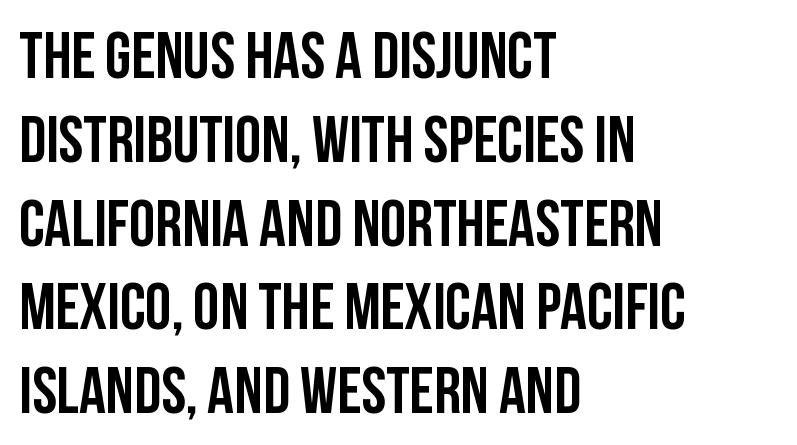
Short note: letters normally spaced. The rendering uses natural spacing where letterforms have individual widths. Are there feet on the stems? There aren't — it's a sans. Alignment: flush left. Compared with typical paragraphs, the rows here are spaced about the same. The strip under each line holds only bare page.
